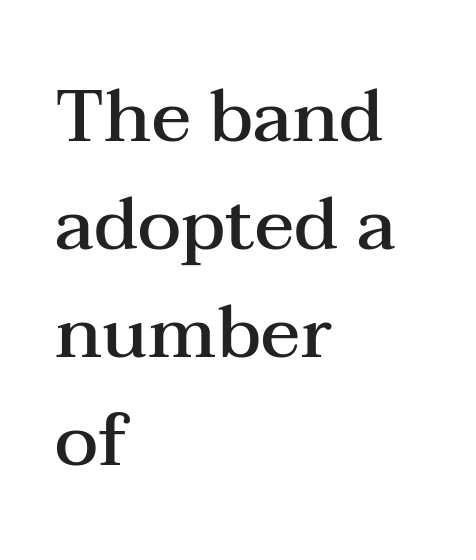
The image shows 73 px semibold, wide serif type, upright; set left-aligned, normal line spacing (1.48x), normal letter spacing, not underlined; medium stroke contrast and a medium x-height.
